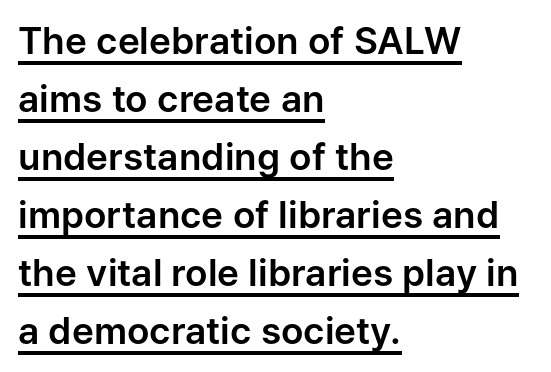
The image shows 37 px sans-serif type, upright; set left-aligned, normal line spacing (1.57x), normal letter spacing, underlined; low stroke contrast and a medium x-height.
